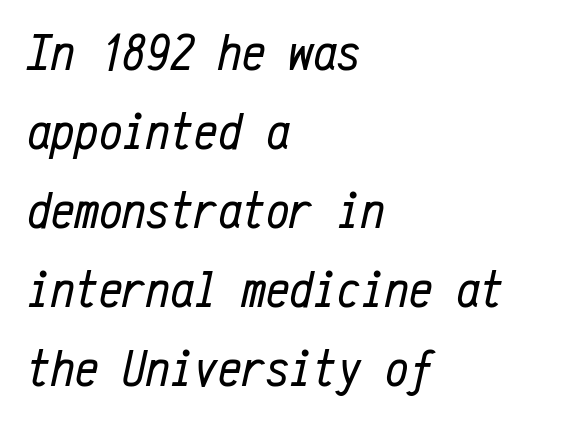
{"italic": "yes", "lean": "right", "slant_degrees": 12, "bold": "no", "weight": "regular", "width": "condensed", "stroke_contrast": "low", "x_height": "medium", "monospaced": "yes", "underline": "no", "align": "left", "line_spacing": "normal", "line_spacing_ratio": 1.49, "letter_spacing": "normal", "letter_spacing_em": 0.0, "glyph_px": 53}
